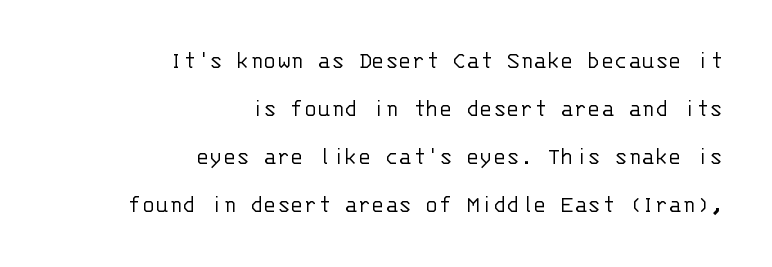
How would I describe the line gaps? Wide and relaxed. Underlining? Definitely not there. Summary of weight: not heavy and not bold. The passage is arranged like a letterhead date or caption credit — flush right. Posture: straight, roman, zero tilt. Nothing unusual about the tracking: characters are spaced as the font intends.
